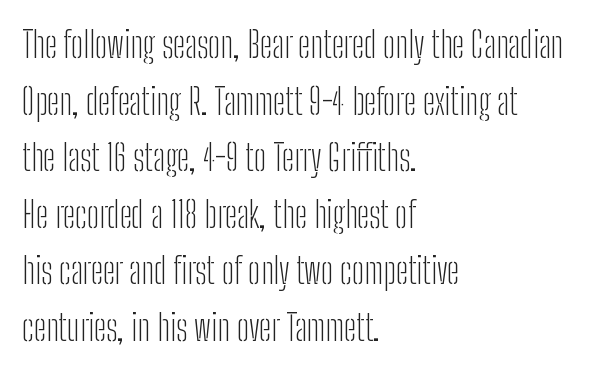
The zone under the glyphs is completely vacant. This sample has the flowing, uneven cadence of proportional lettering. Ordinary non-slanted type is in use. Compared with typical paragraphs, the rows here are spaced about the same.
